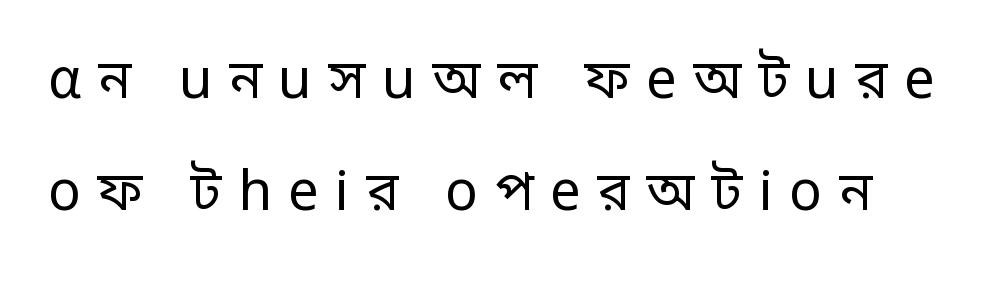
Unmarked baselines from the first word to the last. Compared with a typical body face, this is equally light or lighter still. The letters stand straight up with perfectly vertical stems. The passage shown is typeset with a sans-serif family.
